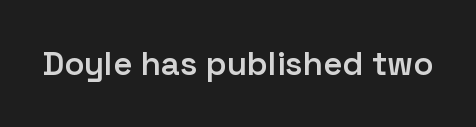
The image shows 33 px semibold sans-serif type, upright; set normal letter spacing, not underlined; low stroke contrast and a medium x-height.
